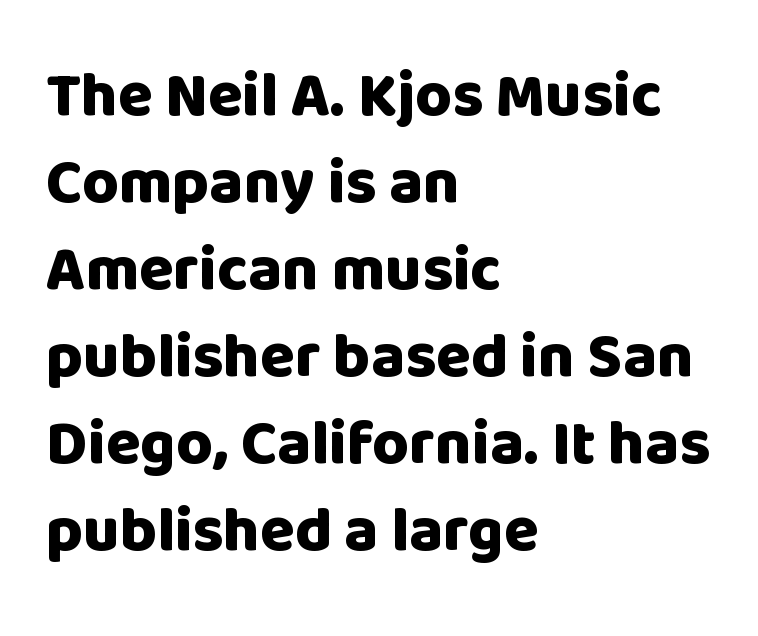
Think of a printed novel: that variable character pitch is what you see here. Short and long lines alike share a common starting point at left. The text was rendered using a sans face with plain stroke endings. Rendered with straight, roman letterforms. Each word holds together tightly as a unit, with standard inter-letter gaps.
